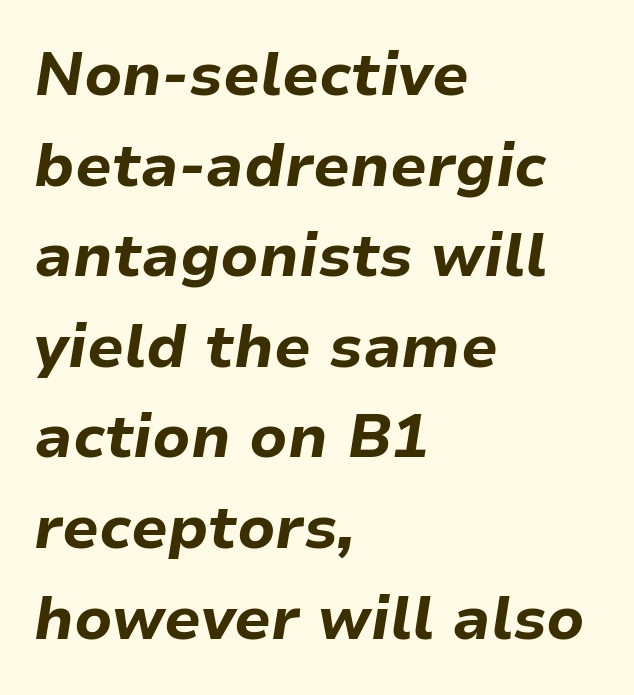
The paragraph shown leans on its left margin. You could call the tracking neutral — neither tight nor loose. Think of a printed novel: that variable character pitch is what you see here. Letters rest on an invisible, unmarked baseline.
